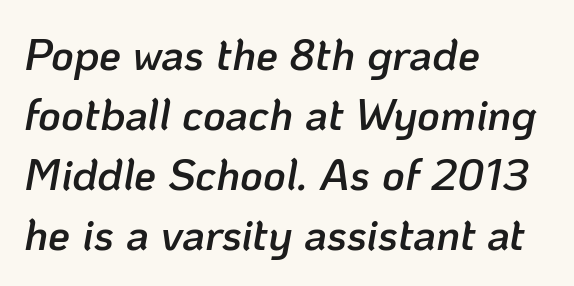
Q: Is the text bold? A: Semi-bold.
Q: Is the text italic (slanted)? A: Yes, it leans right by about 10 degrees.
Q: Is the text underlined? A: No.
Q: How is the paragraph aligned? A: Left-aligned.
Q: Is the spacing between letters normal or unusually wide? A: Normal.
Q: Is the spacing between lines tight, normal or loose? A: Normal.
Q: Width (condensed, normal, or wide)? A: Normal.
Q: Stroke contrast? A: Low.
Q: x-height? A: Medium.
Q: Monospaced? A: No.
